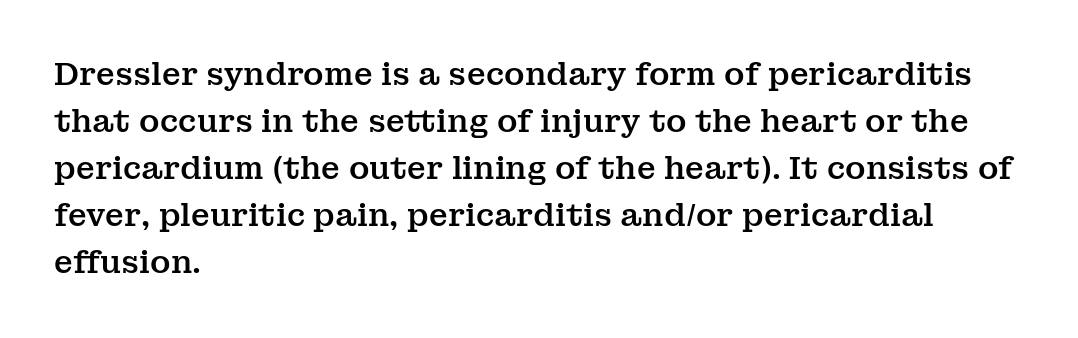
The image shows 31 px serif type, upright; set left-aligned, normal line spacing (1.52x), normal letter spacing, not underlined; medium stroke contrast and a medium x-height.
